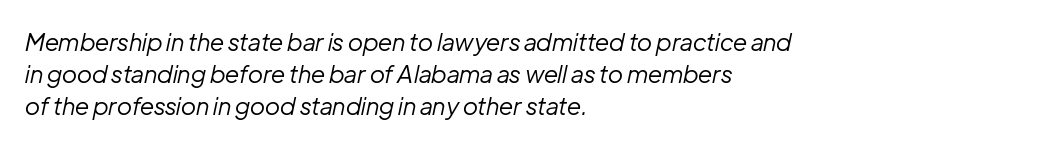
{"italic": "yes", "lean": "right", "slant_degrees": 12, "bold": "no", "underline": "no", "align": "left", "line_spacing": "normal", "line_spacing_ratio": 1.33, "letter_spacing": "normal", "letter_spacing_em": 0.0, "glyph_px": 24}
